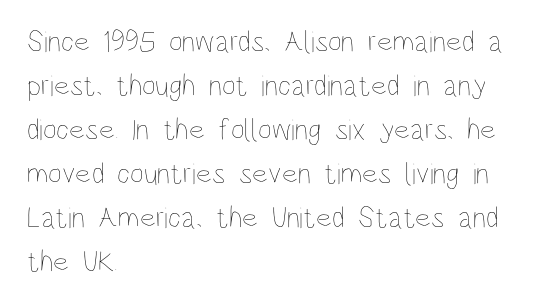
Vertical spacing — default. Here the designer chose a conventional face with non-uniform glyph widths. The characters are drawn with everyday or finer stroke widths. The tracking reads as untouched default to a designer's eye.
